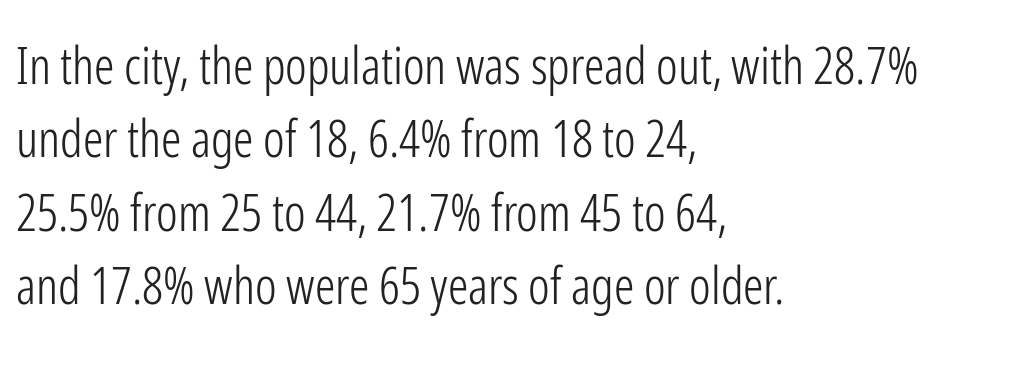
Compared with a centered layout, this one pins lines to the left instead. Each letter keeps its own natural width here, so spacing adapts to shape. Vertical strokes here are truly vertical. The strokes carry an ordinary text weight at most.
